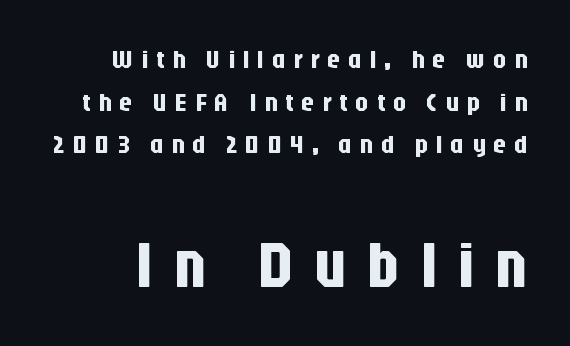
The image shows 65 px condensed sans-serif type, upright; set normal line spacing (1.64x), unusually wide letter spacing (+0.3 em), not underlined; the second (bottom) block is 2.5x larger; low stroke contrast and a large x-height.
